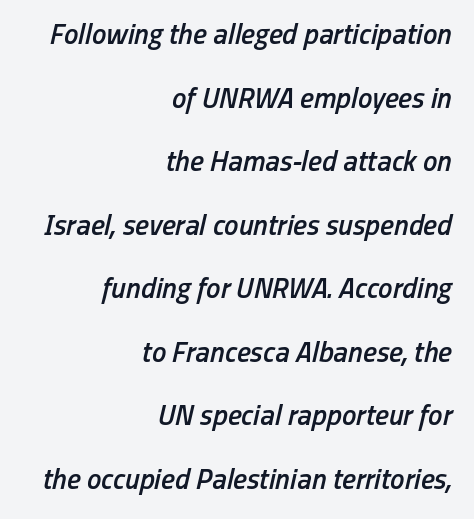
Q: Is the text bold? A: Semi-bold.
Q: Is the text italic (slanted)? A: Yes, it leans right by about 13 degrees.
Q: Is the text underlined? A: No.
Q: How is the paragraph aligned? A: Right-aligned.
Q: Is the spacing between letters normal or unusually wide? A: Normal.
Q: Is the spacing between lines tight, normal or loose? A: Loose.
Q: Width (condensed, normal, or wide)? A: Condensed.
Q: Stroke contrast? A: Low.
Q: x-height? A: Medium.
Q: Monospaced? A: No.
